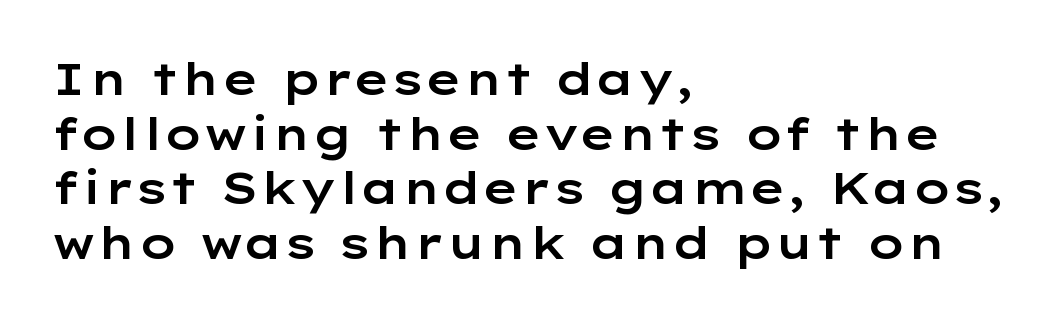
{"serif": "no", "italic": "no", "width": "wide", "stroke_contrast": "low", "x_height": "medium", "monospaced": "no", "underline": "no", "align": "left", "line_spacing_ratio": 1.24, "letter_spacing": "normal", "letter_spacing_em": 0.0, "glyph_px": 44}
